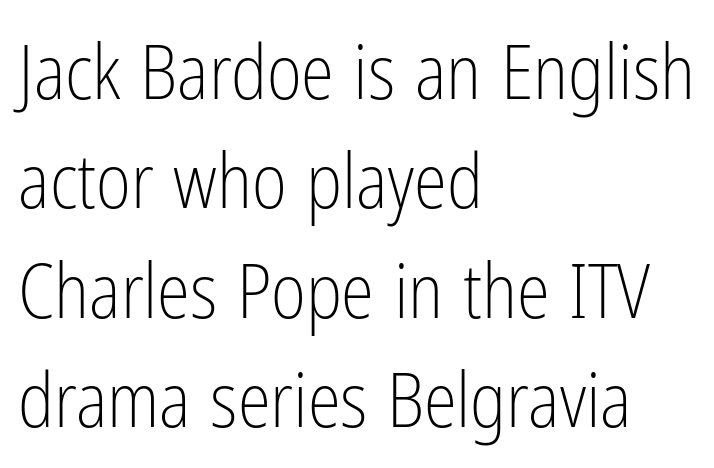
Q: Is the text bold? A: No.
Q: Is the text italic (slanted)? A: No, it is upright.
Q: Is the typeface a serif or a sans-serif typeface? A: Sans-serif.
Q: Is the text underlined? A: No.
Q: How is the paragraph aligned? A: Left-aligned.
Q: Is the spacing between letters normal or unusually wide? A: Normal.
Q: Is the spacing between lines tight, normal or loose? A: Normal.
Q: Width (condensed, normal, or wide)? A: Condensed.
Q: Stroke contrast? A: Low.
Q: x-height? A: Medium.
Q: Monospaced? A: No.
